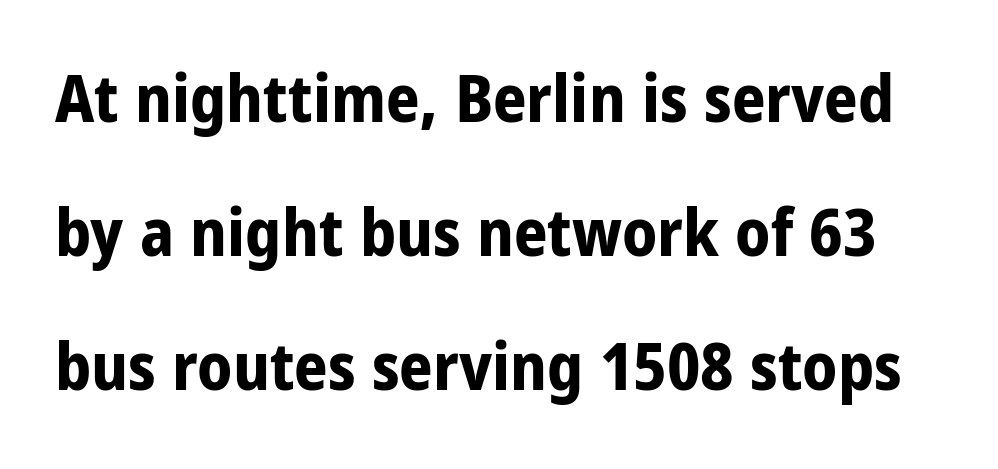
The image shows 66 px bold, condensed sans-serif type, upright; set loose line spacing (2.03x), normal letter spacing, not underlined; low stroke contrast and a large x-height.
